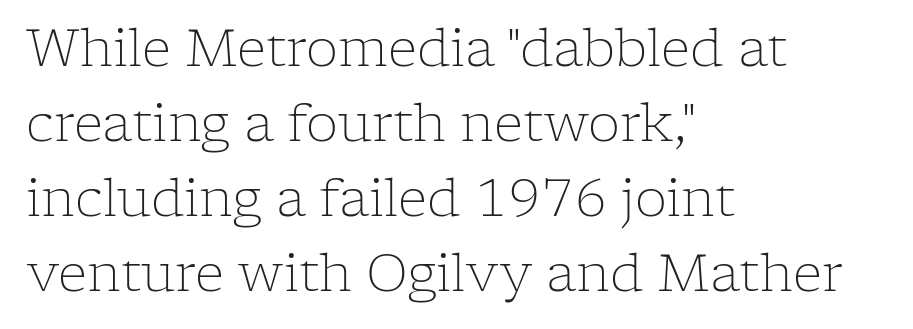
The image shows 51 px light serif type, upright; set left-aligned, normal line spacing (1.47x), normal letter spacing, not underlined; low stroke contrast and a medium x-height.
